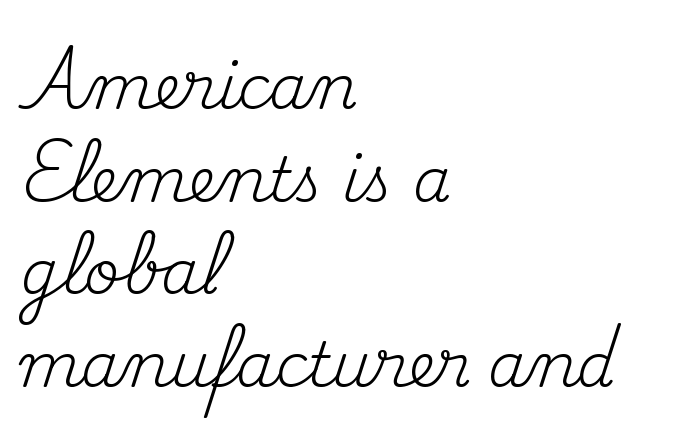
Q: Is the text bold? A: No.
Q: Is the text italic (slanted)? A: Yes.
Q: Is the typeface a serif or a sans-serif typeface? A: Serif.
Q: Is the text underlined? A: No.
Q: How is the paragraph aligned? A: Left-aligned.
Q: Is the spacing between letters normal or unusually wide? A: Normal.
Q: Is the spacing between lines tight, normal or loose? A: Normal.
Q: Width (condensed, normal, or wide)? A: Normal.
Q: Stroke contrast? A: Medium.
Q: x-height? A: Small.
Q: Monospaced? A: No.
